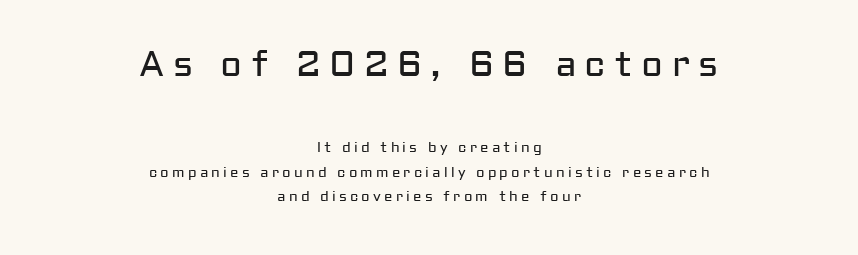
{"serif": "no", "italic": "no", "bold": "no", "weight": "regular", "width": "normal", "stroke_contrast": "low", "x_height": "medium", "monospaced": "no", "underline": "no", "align": "center", "line_spacing_ratio": 1.74, "letter_spacing": "wide", "letter_spacing_em": 0.23, "larger_block": "first", "size_ratio": 2.57, "glyph_px": 36}
